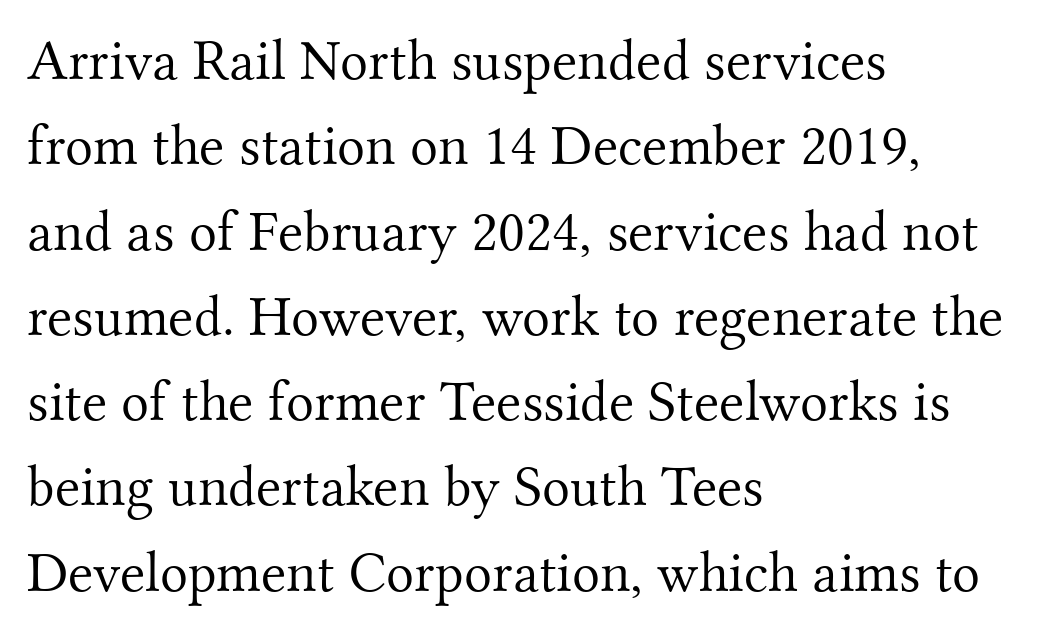
The image shows 58 px light serif type, upright; set left-aligned, normal line spacing (1.47x), normal letter spacing, not underlined; medium stroke contrast and a small x-height.
